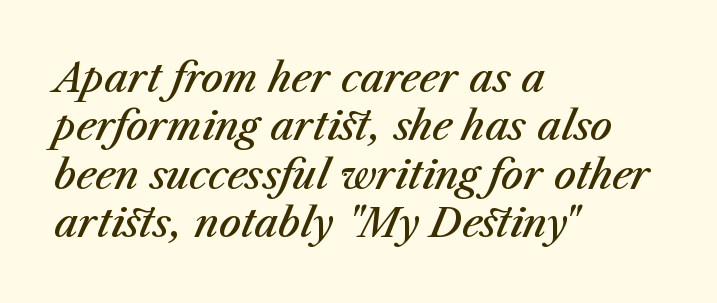
Nobody drew a line under any word here. Looks like regular typesetting: each glyph gets only the width it needs. Where is the straight margin? On the left. Words appear dense and cohesive because spacing is normal. Typographic density is moderately raised because the face is semibold.
